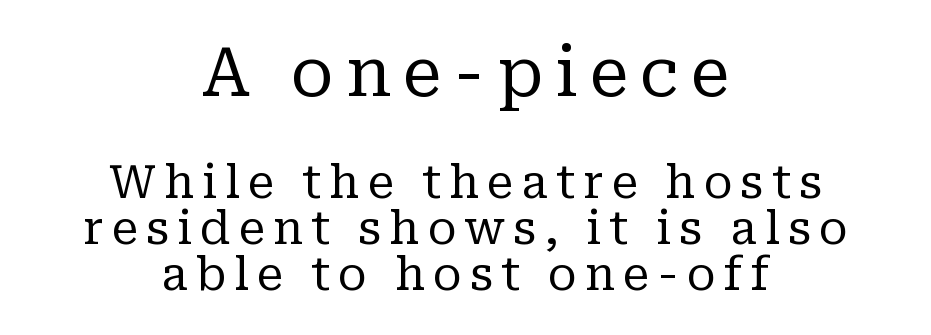
{"serif": "yes", "italic": "no", "bold": "no", "weight": "regular", "width": "normal", "stroke_contrast": "low", "x_height": "medium", "monospaced": "no", "underline": "no", "align": "center", "line_spacing": "tight", "line_spacing_ratio": 1.03, "larger_block": "first", "size_ratio": 1.49, "glyph_px": 67}
